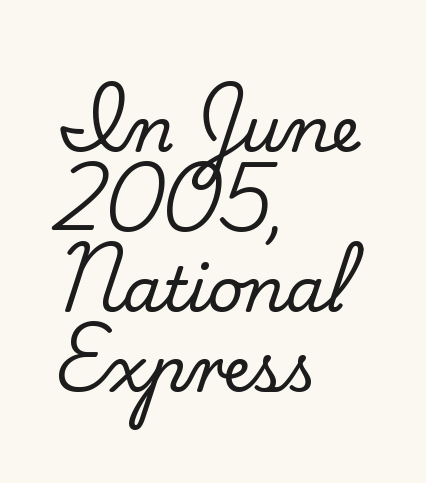
{"serif": "yes", "width": "normal", "stroke_contrast": "low", "x_height": "small", "monospaced": "no", "underline": "no", "align": "left", "line_spacing": "normal", "line_spacing_ratio": 1.29, "letter_spacing": "normal", "letter_spacing_em": 0.0, "glyph_px": 62}
